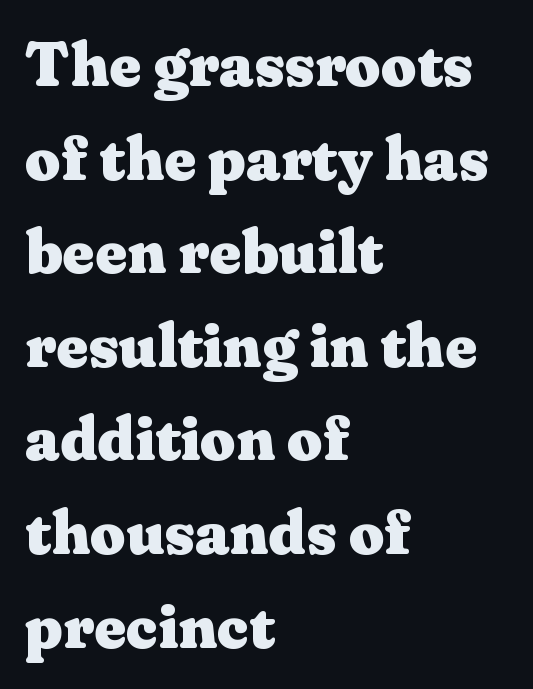
Q: Is the text bold? A: Yes.
Q: Is the text italic (slanted)? A: No, it is upright.
Q: Is the typeface a serif or a sans-serif typeface? A: Serif.
Q: Is the text underlined? A: No.
Q: How is the paragraph aligned? A: Left-aligned.
Q: Is the spacing between letters normal or unusually wide? A: Normal.
Q: Is the spacing between lines tight, normal or loose? A: Normal.
Q: Width (condensed, normal, or wide)? A: Wide.
Q: Stroke contrast? A: Medium.
Q: x-height? A: Medium.
Q: Monospaced? A: No.
